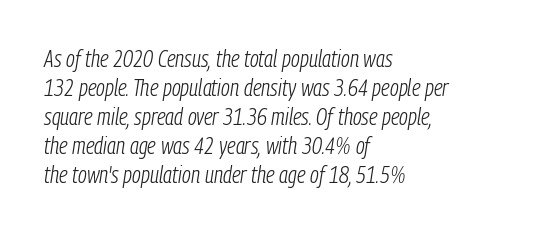
{"italic": "yes", "lean": "right", "slant_degrees": 9, "bold": "no", "underline": "no", "align": "left", "line_spacing": "normal", "line_spacing_ratio": 1.26, "letter_spacing": "normal", "letter_spacing_em": 0.0, "glyph_px": 23}
